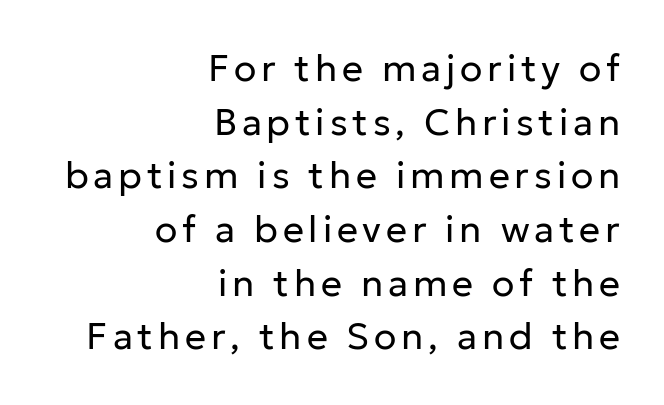
{"serif": "no", "italic": "no", "bold": "no", "weight": "regular", "width": "normal", "stroke_contrast": "low", "x_height": "medium", "monospaced": "no", "underline": "no", "align": "right", "line_spacing": "normal", "line_spacing_ratio": 1.45, "glyph_px": 37}
